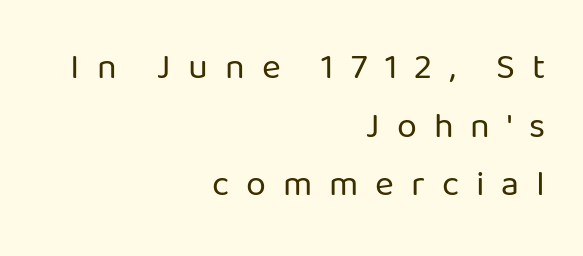
{"serif": "no", "italic": "no", "bold": "no", "weight": "regular", "width": "normal", "stroke_contrast": "low", "x_height": "medium", "monospaced": "no", "underline": "no", "align": "right", "line_spacing": "normal", "line_spacing_ratio": 1.63, "letter_spacing": "wide", "letter_spacing_em": 0.47, "glyph_px": 36}
